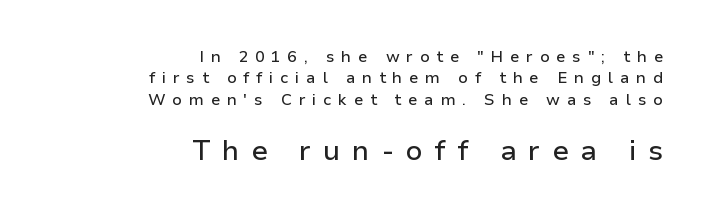
A typesetter would call this proportional, since set widths differ per character. The glyphs are unaccompanied by any horizontal stroke below them. Students, note that the glyphs here are deliberately spaced far apart. Every row of glyphs terminates at an identical x-position on the right.
